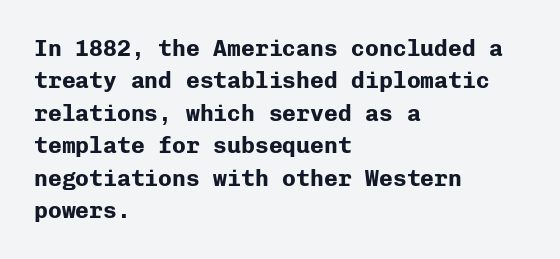
The space directly below the letters is spotless. A dark, heavy texture on the line: the type is bold. Every row of glyphs begins at an identical x-position on the left. Posture: vertical.
